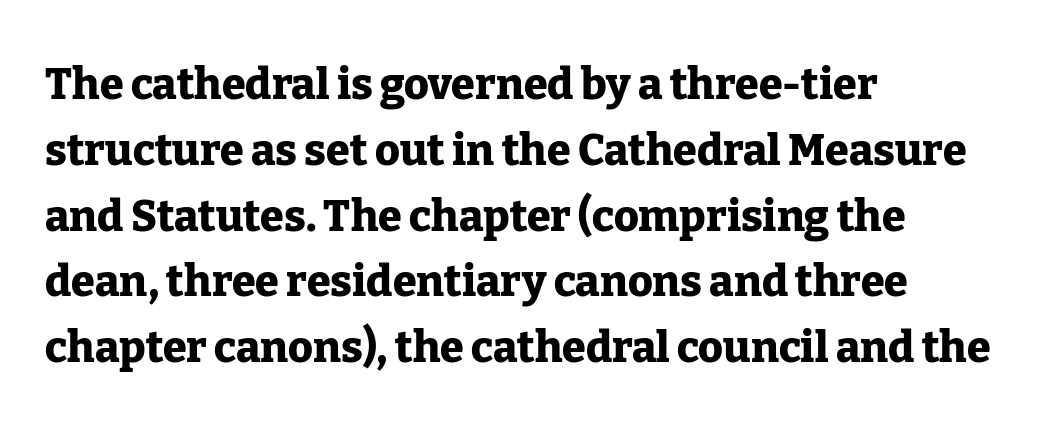
Q: Is the text bold? A: Yes.
Q: Is the text italic (slanted)? A: No, it is upright.
Q: Is the typeface a serif or a sans-serif typeface? A: Serif.
Q: Is the text underlined? A: No.
Q: How is the paragraph aligned? A: Left-aligned.
Q: Is the spacing between letters normal or unusually wide? A: Normal.
Q: Is the spacing between lines tight, normal or loose? A: Normal.
Q: Width (condensed, normal, or wide)? A: Normal.
Q: Stroke contrast? A: Low.
Q: x-height? A: Medium.
Q: Monospaced? A: No.
